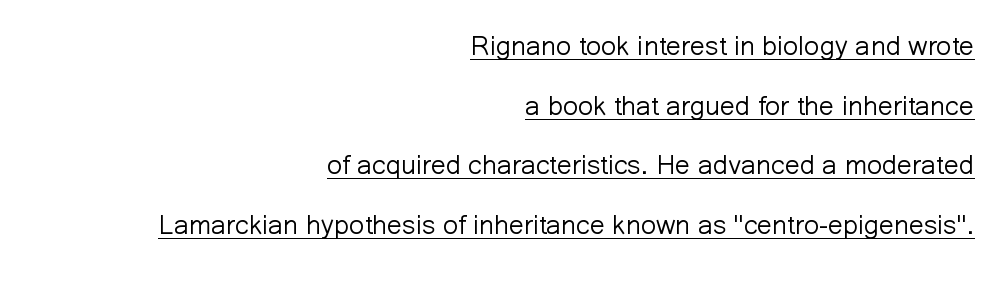
{"italic": "no", "bold": "no", "underline": "yes", "align": "right", "line_spacing": "loose", "line_spacing_ratio": 2.21, "letter_spacing": "normal", "letter_spacing_em": 0.0, "glyph_px": 27}
